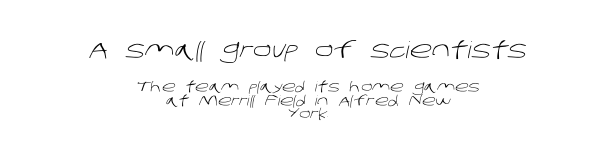
Ink coverage per letter is moderate at most. Whoever set this made the first block the dominant, larger element. You could call the tracking neutral — neither tight nor loose. A typesetter would call this leading minimal, almost set solid. One-word summary of the alignment: center. Descenders are the only things crossing below the line.
